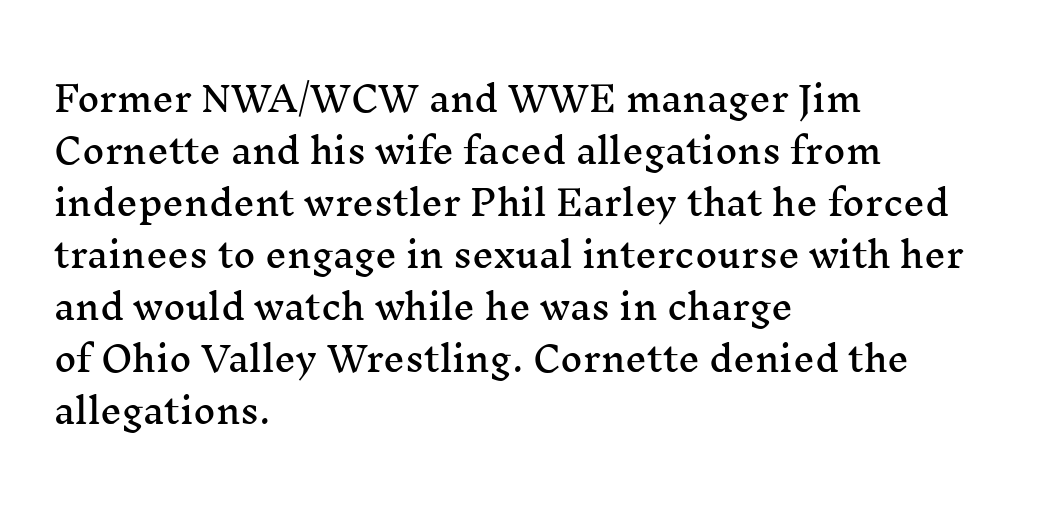
Q: Is the text italic (slanted)? A: No, it is upright.
Q: Is the typeface a serif or a sans-serif typeface? A: Serif.
Q: Is the text underlined? A: No.
Q: How is the paragraph aligned? A: Left-aligned.
Q: Is the spacing between letters normal or unusually wide? A: Normal.
Q: Is the spacing between lines tight, normal or loose? A: Normal.
Q: Width (condensed, normal, or wide)? A: Wide.
Q: Stroke contrast? A: Medium.
Q: x-height? A: Medium.
Q: Monospaced? A: No.
